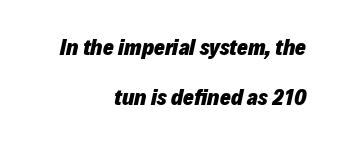
The image shows 23 px bold type, italic (leaning right); set right-aligned, loose line spacing (2.16x), normal letter spacing, not underlined.
